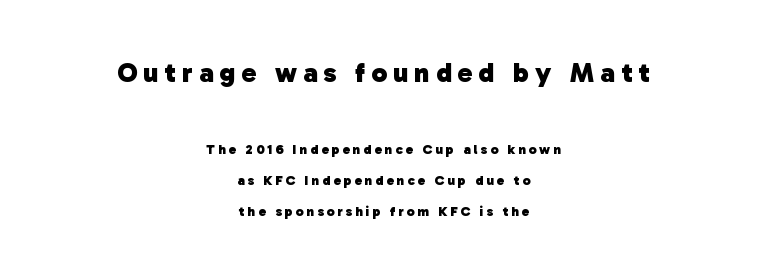
The image shows 28 px heavy sans-serif type; set centered, loose line spacing (2.23x), unusually wide letter spacing (+0.21 em), not underlined; the first (top) block is 2.0x larger; low stroke contrast and a medium x-height.
